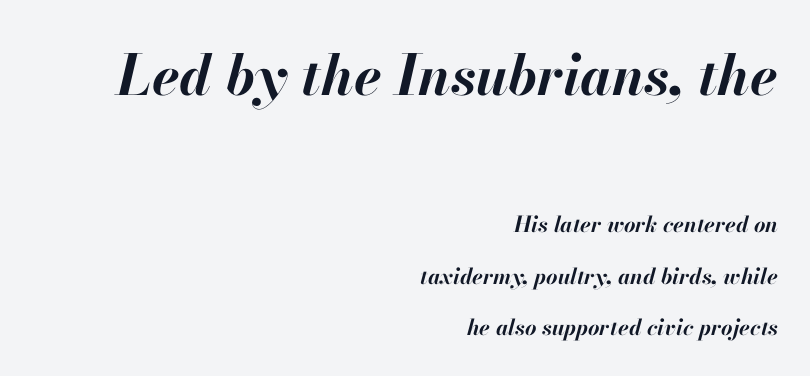
The image shows 56 px bold type, italic (leaning right); set right-aligned, loose line spacing (2.33x), normal letter spacing, not underlined; the first (top) block is 2.55x larger; high stroke contrast and a small x-height.
